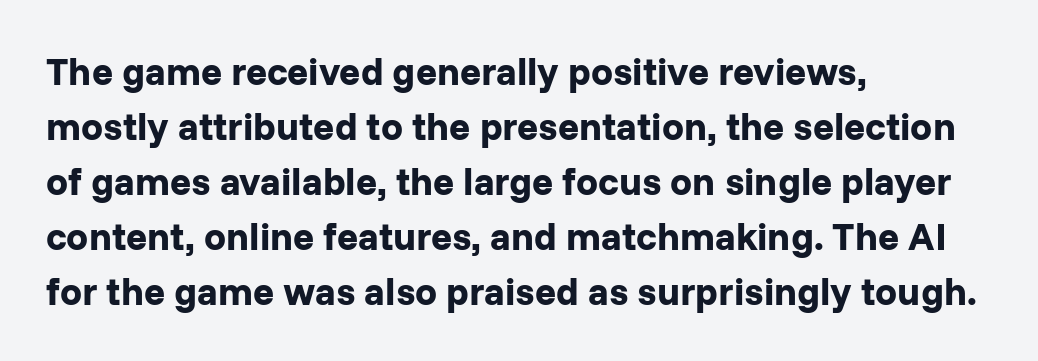
{"serif": "no", "italic": "no", "bold": "yes", "weight": "bold", "width": "normal", "stroke_contrast": "low", "x_height": "medium", "monospaced": "no", "underline": "no", "align": "left", "line_spacing": "normal", "line_spacing_ratio": 1.41, "letter_spacing": "normal", "letter_spacing_em": 0.0, "glyph_px": 39}
